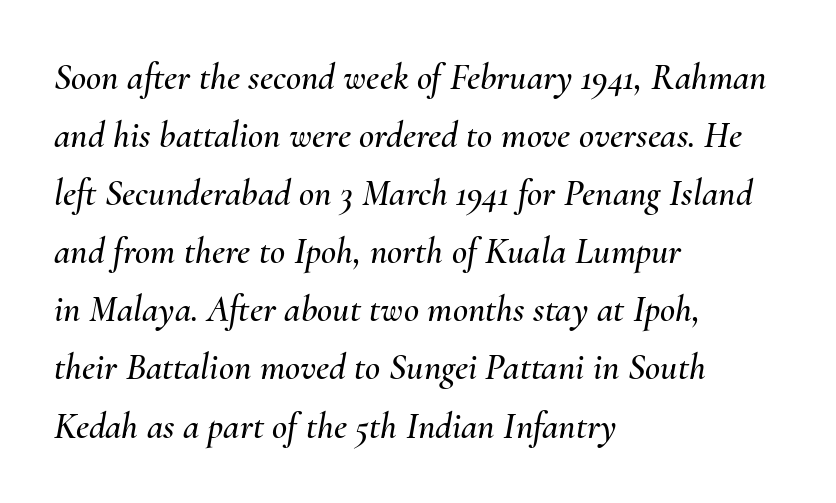
{"italic": "yes", "lean": "right", "slant_degrees": 10, "width": "normal", "stroke_contrast": "medium", "x_height": "small", "monospaced": "no", "underline": "no", "align": "left", "line_spacing": "normal", "line_spacing_ratio": 1.57, "letter_spacing": "normal", "letter_spacing_em": 0.0, "glyph_px": 37}
